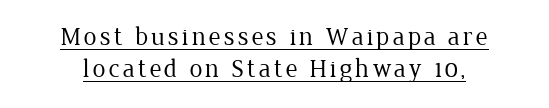
A baseline rule has been typeset under these characters. Bold? No — there's no thickening of the strokes. Posture: vertical.
